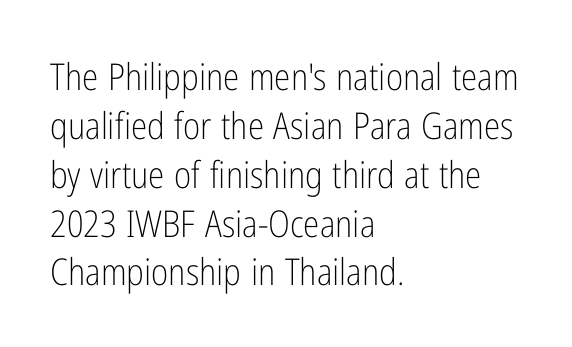
Only glyphs here, with clear space below each row. Compared with typical body copy, the letter spacing here is the same. Heaviness? Minimal to ordinary, like unemphasized prose. Ordinary non-slanted type is in use. No feet cap the strokes, marking this as sans-serif type. The line-height multiplier appears to be the usual default.
